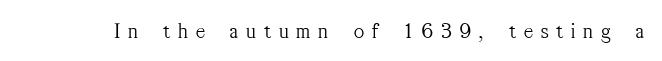
{"italic": "no", "bold": "no", "underline": "no", "letter_spacing": "wide", "letter_spacing_em": 0.36, "glyph_px": 22}
